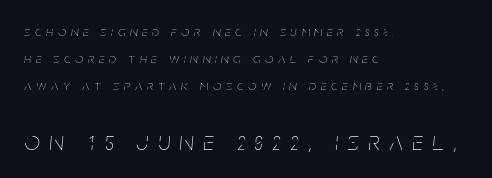
{"italic": "yes", "lean": "right", "slant_degrees": 5, "bold": "no", "underline": "no", "align": "left", "line_spacing": "loose", "line_spacing_ratio": 1.93, "letter_spacing": "wide", "letter_spacing_em": 0.36, "larger_block": "second", "size_ratio": 1.93, "glyph_px": 27}
